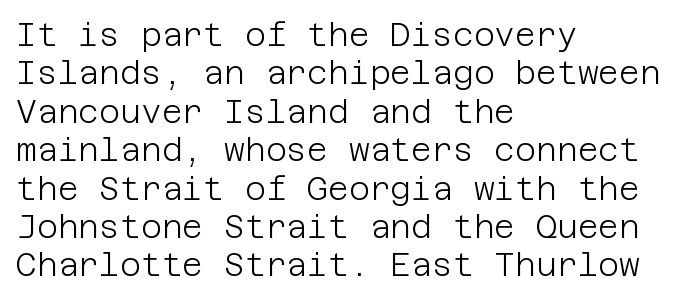
{"serif": "no", "italic": "no", "bold": "no", "weight": "light", "width": "normal", "stroke_contrast": "low", "x_height": "large", "underline": "no", "align": "left", "line_spacing_ratio": 1.2, "letter_spacing": "normal", "letter_spacing_em": 0.0, "glyph_px": 32}
